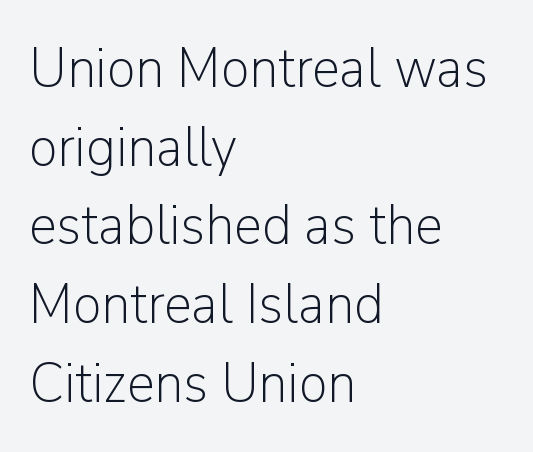
{"serif": "no", "italic": "no", "bold": "no", "weight": "light", "width": "normal", "stroke_contrast": "low", "x_height": "medium", "monospaced": "no", "underline": "no", "align": "left", "line_spacing": "normal", "line_spacing_ratio": 1.38, "letter_spacing": "normal", "letter_spacing_em": 0.0, "glyph_px": 57}
